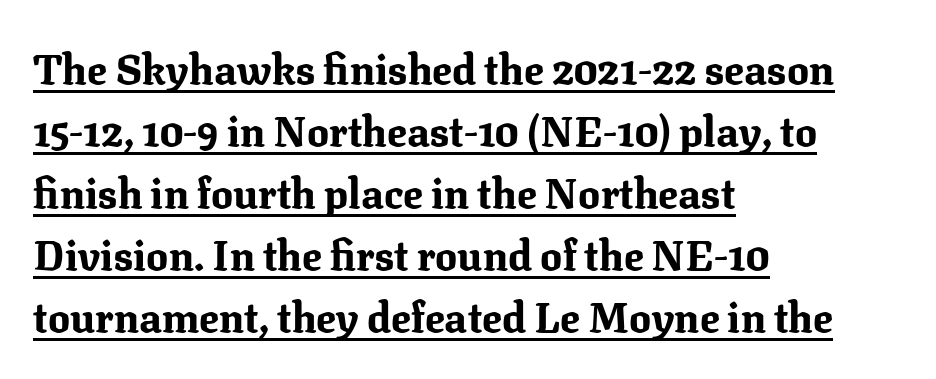
Q: Is the text bold? A: Yes.
Q: Is the text italic (slanted)? A: No, it is upright.
Q: Is the typeface a serif or a sans-serif typeface? A: Serif.
Q: Is the text underlined? A: Yes.
Q: How is the paragraph aligned? A: Left-aligned.
Q: Is the spacing between letters normal or unusually wide? A: Normal.
Q: Is the spacing between lines tight, normal or loose? A: Normal.
Q: Width (condensed, normal, or wide)? A: Normal.
Q: Stroke contrast? A: Medium.
Q: x-height? A: Medium.
Q: Monospaced? A: No.
